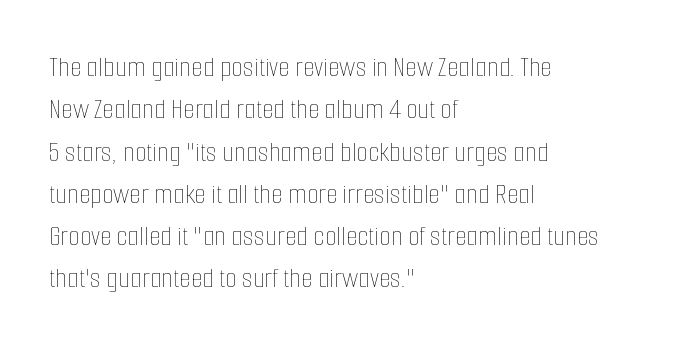
Do the characters align in a grid? No, the font is proportional. Anything drawn beneath the words? Only blank space. This is not heavy type; no bold has been used. Here the glyphs are tracked normally, forming tight word shapes. Line beginnings align vertically; line endings do not. Vertical spacing — default.
